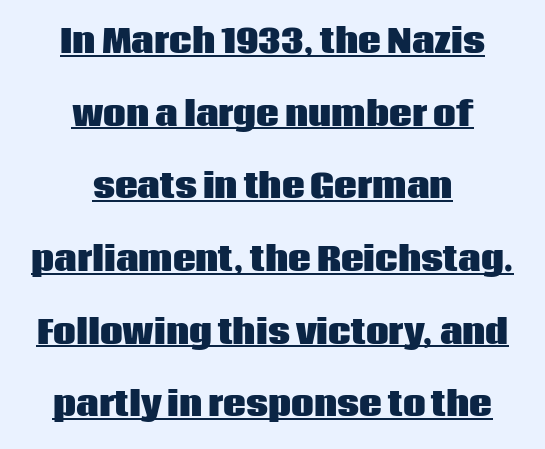
Q: Is the text bold? A: Yes.
Q: Is the text italic (slanted)? A: No, it is upright.
Q: Is the typeface a serif or a sans-serif typeface? A: Sans-serif.
Q: Is the text underlined? A: Yes.
Q: How is the paragraph aligned? A: Centered.
Q: Is the spacing between letters normal or unusually wide? A: Normal.
Q: Is the spacing between lines tight, normal or loose? A: Loose.
Q: Width (condensed, normal, or wide)? A: Normal.
Q: Stroke contrast? A: Low.
Q: x-height? A: Large.
Q: Monospaced? A: No.
